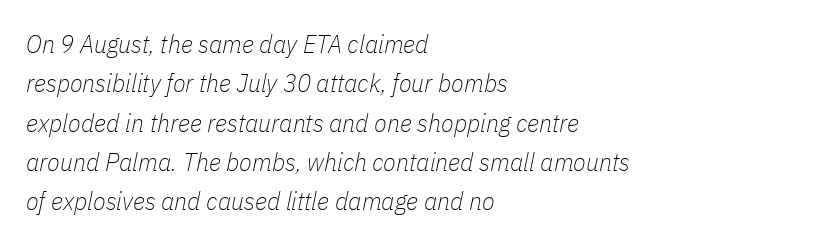
The image shows 26 px text type, italic (leaning right); set left-aligned, normal line spacing (1.51x), normal letter spacing, not underlined.
